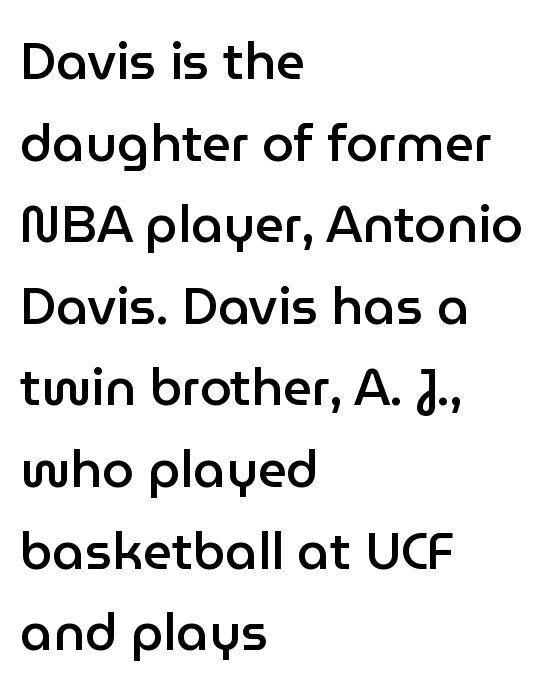
The image shows 51 px semibold sans-serif type, upright; set left-aligned, normal line spacing (1.6x), normal letter spacing, not underlined; low stroke contrast and a medium x-height.
